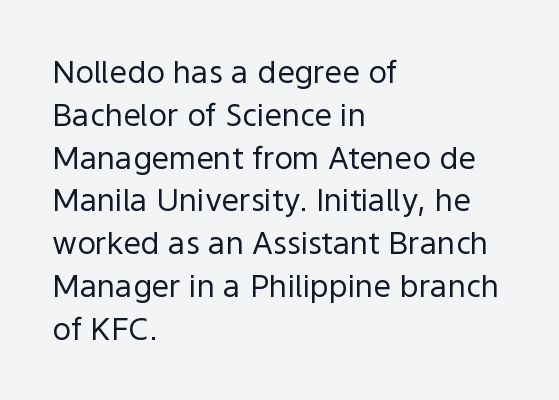
Q: Is the text bold? A: No.
Q: Is the text italic (slanted)? A: No, it is upright.
Q: Is the typeface a serif or a sans-serif typeface? A: Sans-serif.
Q: Is the text underlined? A: No.
Q: How is the paragraph aligned? A: Left-aligned.
Q: Is the spacing between letters normal or unusually wide? A: Normal.
Q: Is the spacing between lines tight, normal or loose? A: Normal.
Q: Width (condensed, normal, or wide)? A: Normal.
Q: x-height? A: Medium.
Q: Monospaced? A: No.
